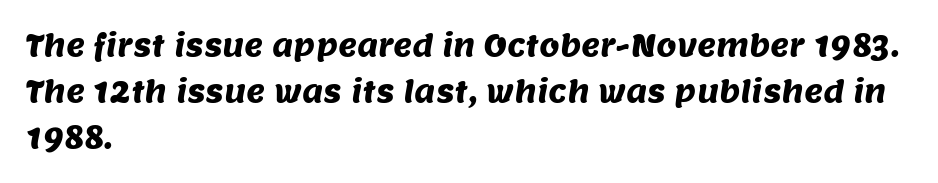
The image shows 29 px sans-serif type; set left-aligned, normal line spacing (1.58x), normal letter spacing, not underlined; medium stroke contrast and a large x-height.
